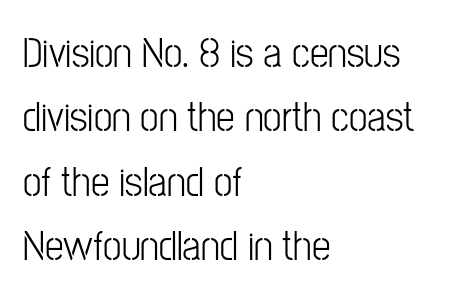
Q: Is the text bold? A: No.
Q: Is the text italic (slanted)? A: No, it is upright.
Q: Is the typeface a serif or a sans-serif typeface? A: Sans-serif.
Q: Is the text underlined? A: No.
Q: How is the paragraph aligned? A: Left-aligned.
Q: Is the spacing between letters normal or unusually wide? A: Normal.
Q: Is the spacing between lines tight, normal or loose? A: Normal.
Q: Width (condensed, normal, or wide)? A: Condensed.
Q: Stroke contrast? A: Low.
Q: x-height? A: Medium.
Q: Monospaced? A: No.
